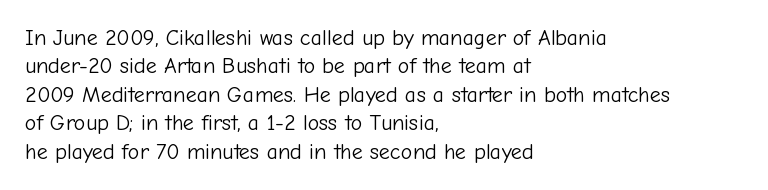
Q: Is the text bold? A: No.
Q: Is the text italic (slanted)? A: No, it is upright.
Q: Is the text underlined? A: No.
Q: How is the paragraph aligned? A: Left-aligned.
Q: Is the spacing between letters normal or unusually wide? A: Normal.
Q: Is the spacing between lines tight, normal or loose? A: Normal.
